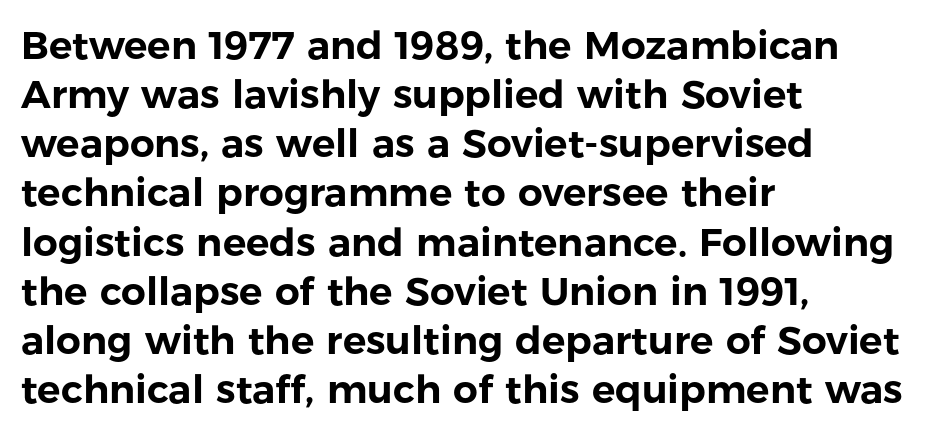
{"serif": "no", "italic": "no", "width": "normal", "stroke_contrast": "low", "x_height": "medium", "monospaced": "no", "underline": "no", "align": "left", "line_spacing": "normal", "line_spacing_ratio": 1.26, "letter_spacing": "normal", "letter_spacing_em": 0.0, "glyph_px": 39}
